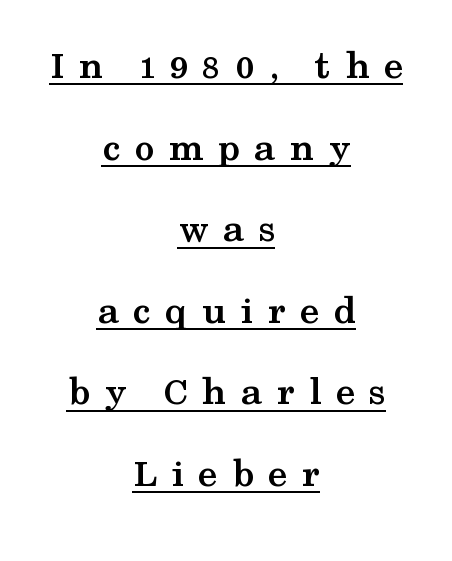
The image shows 40 px semibold, wide serif type, upright; set centered, loose line spacing (2.04x), unusually wide letter spacing (+0.35 em), underlined; medium stroke contrast and a medium x-height.
